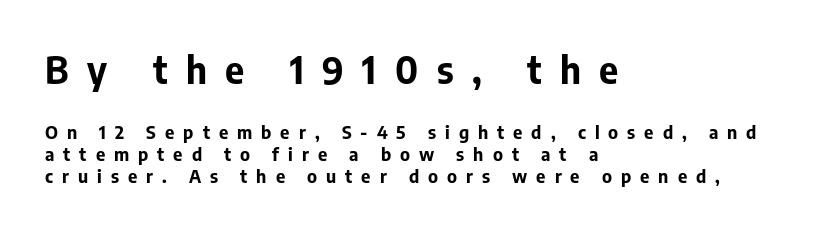
The image shows 37 px bold sans-serif type, upright; set left-aligned, line spacing 1.22x, unusually wide letter spacing (+0.5 em), not underlined; the first (top) block is 2.06x larger; low stroke contrast and a medium x-height.
